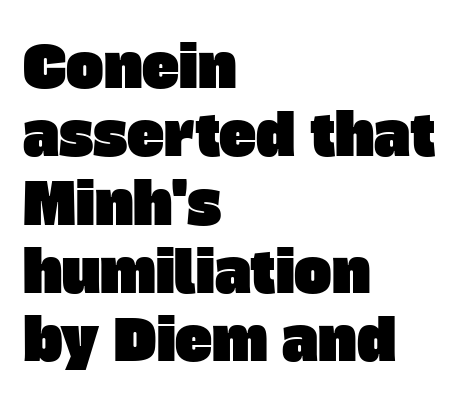
There is no visible air inserted between adjacent glyphs. Horizontally, the lines are justified to the leading edge only. A bare baseline throughout the passage. You could not count columns in this text — the font is proportionally spaced. Is this a sans? Yes — the strokes have no serifs.
